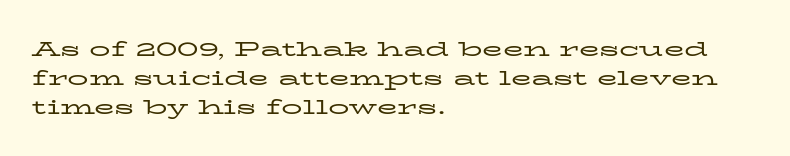
The image shows 21 px text type, upright; set left-aligned, normal line spacing (1.39x), normal letter spacing, not underlined.
